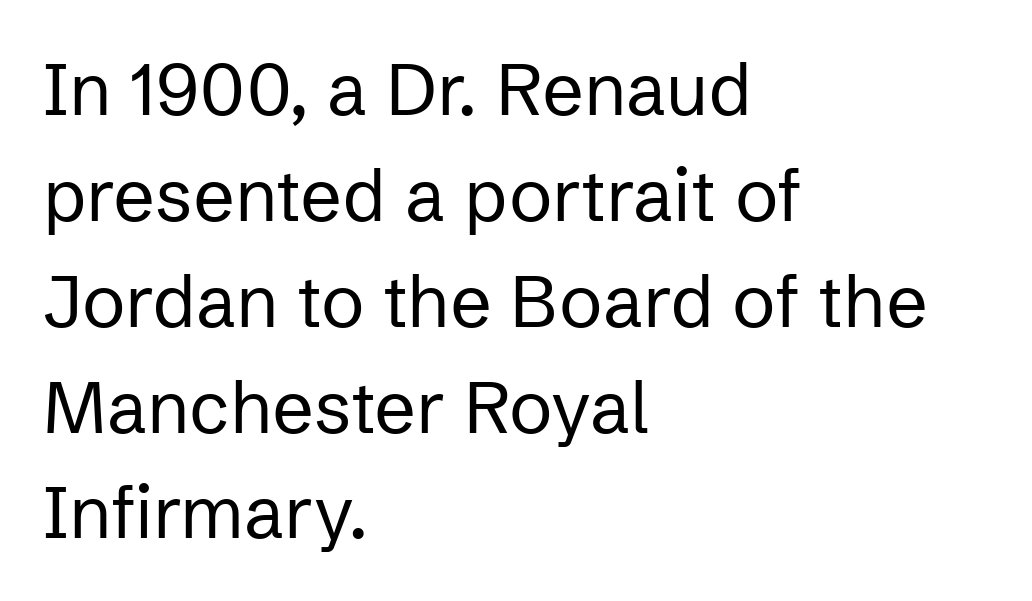
Q: Is the text bold? A: No.
Q: Is the text italic (slanted)? A: No, it is upright.
Q: Is the typeface a serif or a sans-serif typeface? A: Sans-serif.
Q: Is the text underlined? A: No.
Q: How is the paragraph aligned? A: Left-aligned.
Q: Is the spacing between letters normal or unusually wide? A: Normal.
Q: Is the spacing between lines tight, normal or loose? A: Normal.
Q: Width (condensed, normal, or wide)? A: Normal.
Q: Stroke contrast? A: Low.
Q: x-height? A: Medium.
Q: Monospaced? A: No.
